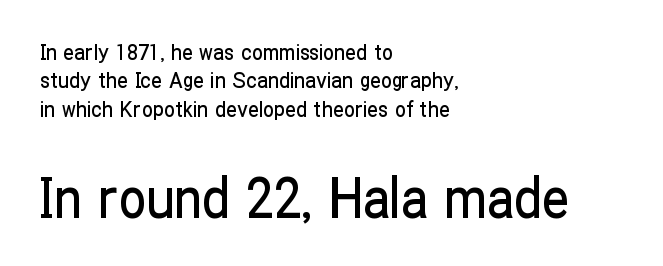
The image shows 55 px condensed sans-serif type, upright; set left-aligned, normal line spacing (1.29x), normal letter spacing, not underlined; the second (bottom) block is 2.5x larger; low stroke contrast and a medium x-height.
